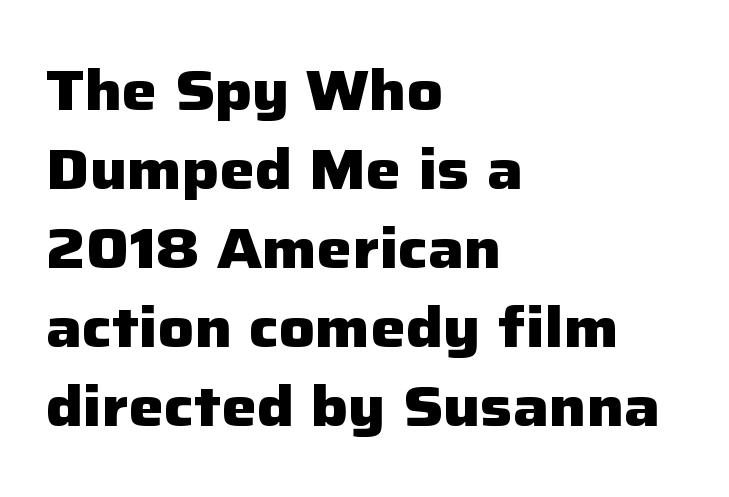
The image shows 56 px heavy sans-serif type, upright; set left-aligned, normal line spacing (1.41x), normal letter spacing, not underlined; low stroke contrast and a medium x-height.
